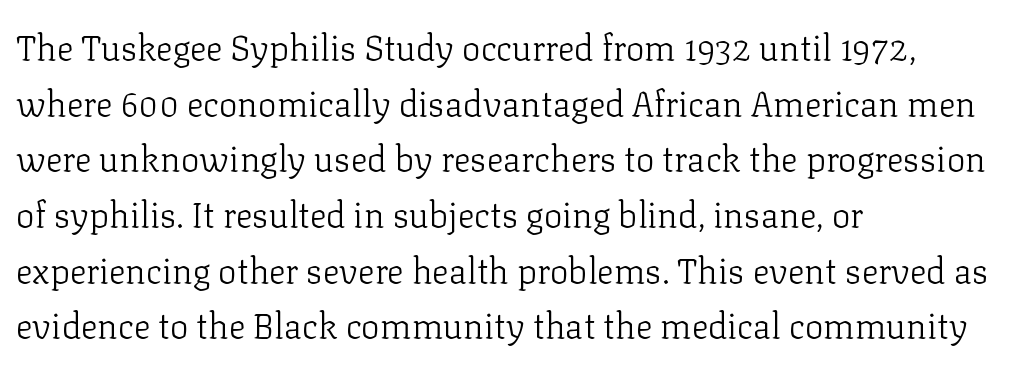
{"serif": "yes", "italic": "no", "bold": "no", "weight": "light", "width": "normal", "stroke_contrast": "low", "x_height": "medium", "monospaced": "no", "underline": "no", "align": "left", "line_spacing": "normal", "line_spacing_ratio": 1.59, "letter_spacing": "normal", "letter_spacing_em": 0.0, "glyph_px": 35}
